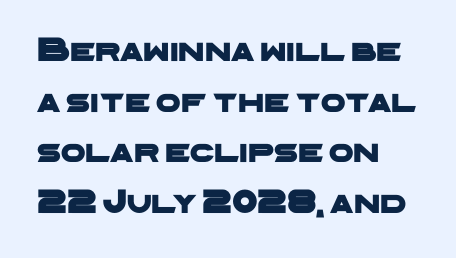
{"serif": "no", "width": "wide", "stroke_contrast": "low", "x_height": "medium", "monospaced": "no", "underline": "no", "align": "left", "line_spacing": "normal", "line_spacing_ratio": 1.45, "letter_spacing": "normal", "letter_spacing_em": 0.0, "glyph_px": 35}
